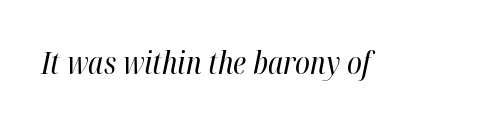
{"italic": "yes", "lean": "right", "slant_degrees": 12, "bold": "no", "weight": "regular", "width": "condensed", "stroke_contrast": "high", "x_height": "medium", "monospaced": "no", "underline": "no", "letter_spacing": "normal", "letter_spacing_em": 0.0, "glyph_px": 30}
